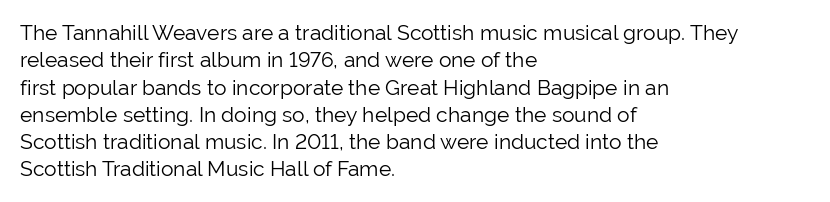
Reading down the block, your eye returns to a fixed left position each line. The weight tops out at a normal text grade. Interline gaps are of average width in this sample. The letters sit at their default tracking, neither squeezed nor spread.
